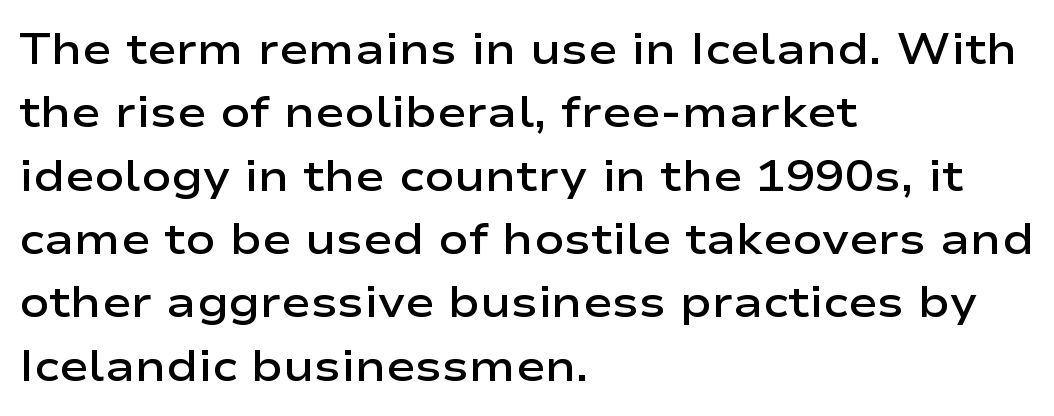
{"serif": "no", "italic": "no", "bold": "semi", "weight": "semibold", "width": "wide", "stroke_contrast": "low", "x_height": "medium", "monospaced": "no", "underline": "no", "align": "left", "line_spacing": "normal", "line_spacing_ratio": 1.44, "letter_spacing": "normal", "letter_spacing_em": 0.0, "glyph_px": 44}
